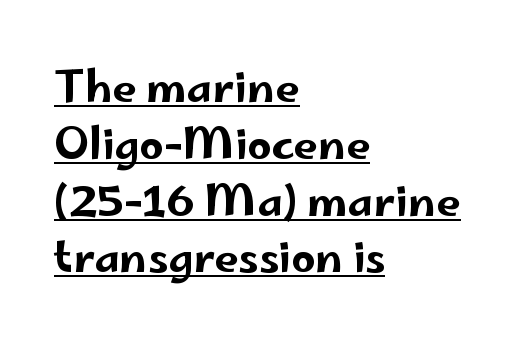
The image shows 43 px wide sans-serif type, upright; set left-aligned, normal line spacing (1.32x), normal letter spacing, underlined; low stroke contrast and a small x-height.
